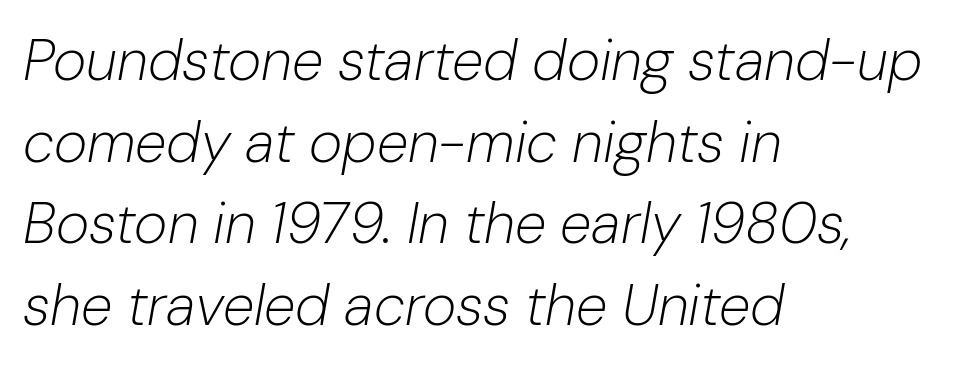
Q: Is the text bold? A: No.
Q: Is the text italic (slanted)? A: Yes, it leans right by about 10 degrees.
Q: Is the text underlined? A: No.
Q: How is the paragraph aligned? A: Left-aligned.
Q: Is the spacing between letters normal or unusually wide? A: Normal.
Q: Is the spacing between lines tight, normal or loose? A: Normal.
Q: Width (condensed, normal, or wide)? A: Normal.
Q: Stroke contrast? A: Low.
Q: x-height? A: Medium.
Q: Monospaced? A: No.
